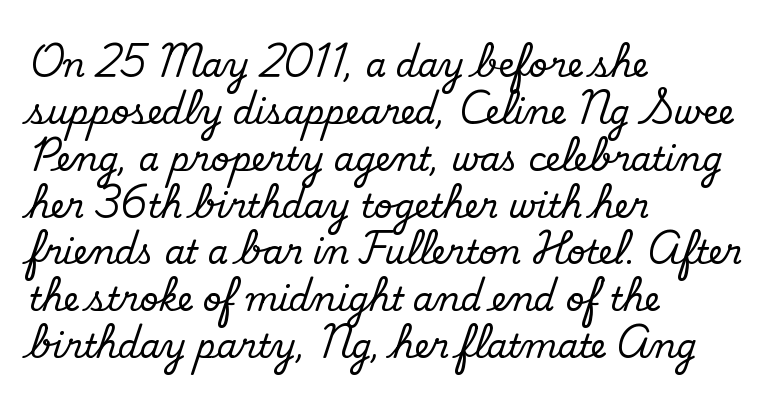
Q: Is the text bold? A: No.
Q: Is the typeface a serif or a sans-serif typeface? A: Sans-serif.
Q: Is the text underlined? A: No.
Q: How is the paragraph aligned? A: Left-aligned.
Q: Is the spacing between letters normal or unusually wide? A: Normal.
Q: Is the spacing between lines tight, normal or loose? A: Normal.
Q: Width (condensed, normal, or wide)? A: Normal.
Q: Stroke contrast? A: Low.
Q: x-height? A: Small.
Q: Monospaced? A: No.
